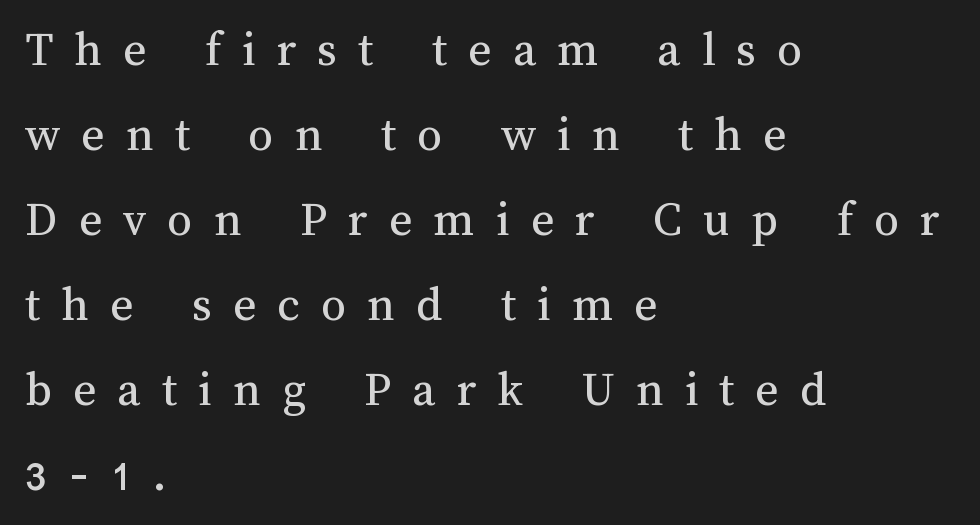
The image shows 50 px regular-weight type, upright; set left-aligned, normal line spacing (1.7x), unusually wide letter spacing (+0.42 em), not underlined; medium stroke contrast and a medium x-height.
